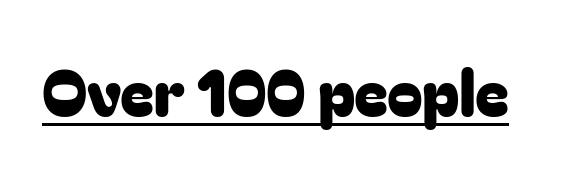
The image shows 64 px sans-serif type, upright; set normal letter spacing, underlined; low stroke contrast and a medium x-height.
